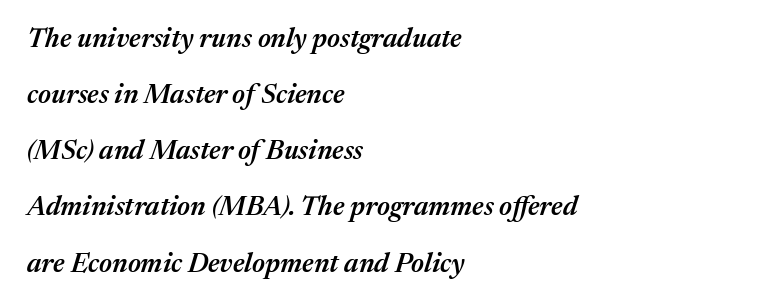
Q: Is the text bold? A: Semi-bold.
Q: Is the text italic (slanted)? A: Yes, it leans right by about 17 degrees.
Q: Is the text underlined? A: No.
Q: How is the paragraph aligned? A: Left-aligned.
Q: Is the spacing between letters normal or unusually wide? A: Normal.
Q: Is the spacing between lines tight, normal or loose? A: Loose.
